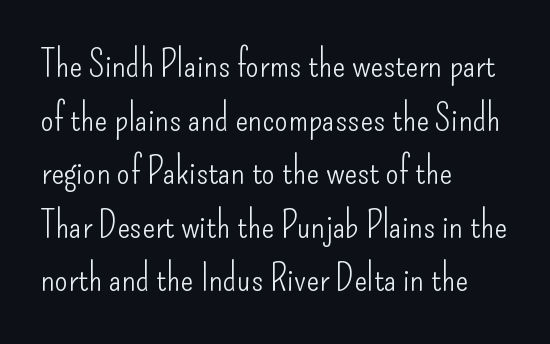
Is this a heavy cut? Hardly; it is regular or lighter. Posture: vertical. Honestly, the letter spacing is just normal — you wouldn't notice it. Grotesque or geometric, the face here clearly has no serifs. The zone under the glyphs is completely vacant. These lines are set flush left with a ragged right edge.
